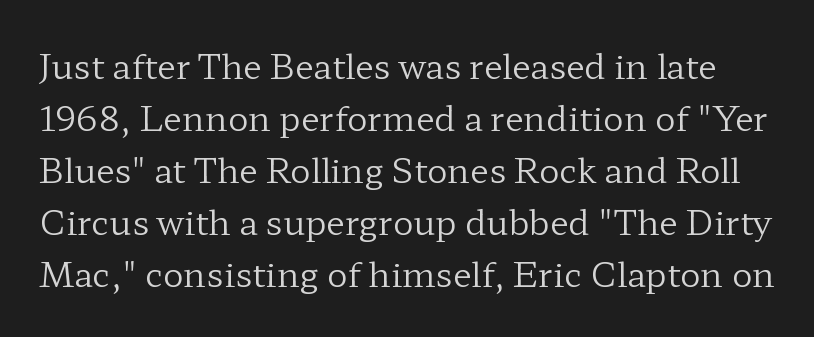
Q: Is the text bold? A: No.
Q: Is the text italic (slanted)? A: No, it is upright.
Q: Is the typeface a serif or a sans-serif typeface? A: Serif.
Q: Is the text underlined? A: No.
Q: Is the spacing between letters normal or unusually wide? A: Normal.
Q: Is the spacing between lines tight, normal or loose? A: Normal.
Q: Width (condensed, normal, or wide)? A: Wide.
Q: Stroke contrast? A: Low.
Q: x-height? A: Medium.
Q: Monospaced? A: No.
